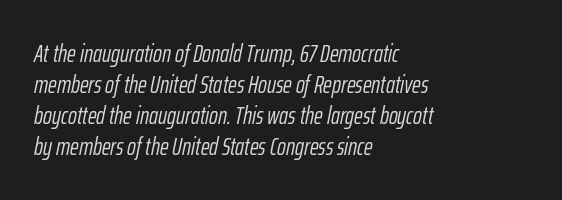
Quick note: interline space is typical. The tracking reads as untouched default to a designer's eye. Words float on clear page, feet unadorned. Looking at the ascenders, they clearly lean.
